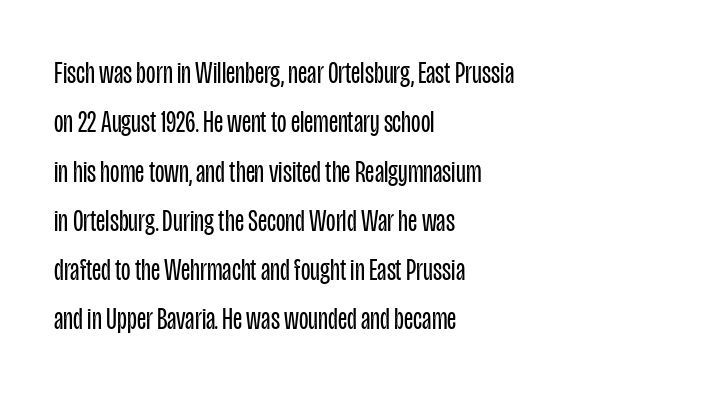
Character widths vary here, with narrow letters taking less room than wide ones. Stems here are at most as thick as an everyday book face. Serifs: no, the terminals of the letterforms are clean. The lines sit at an ordinary, default distance from one another. Unmarked baselines from the first word to the last. Posture: upright roman.
